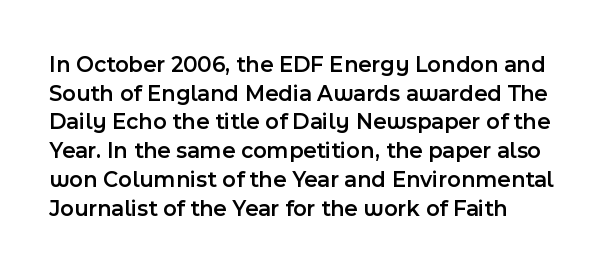
A bit beefed up — I'd call it semibold rather than bold. The line-height multiplier appears to be the usual default. No word sits above an underline. Inter-character spacing is left at the font's built-in metrics. Every character sits straight up, as roman type does.
